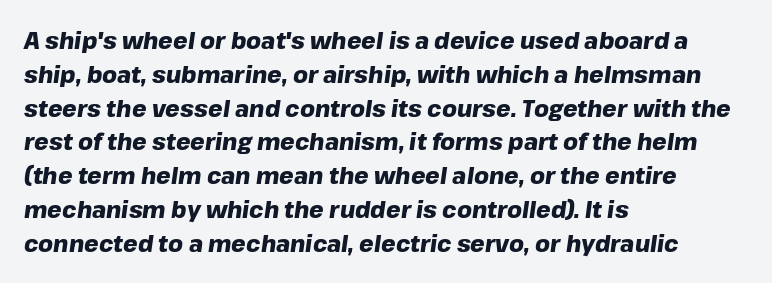
Q: Is the text bold? A: Yes.
Q: Is the text italic (slanted)? A: Yes, it leans right by about 8 degrees.
Q: Is the text underlined? A: No.
Q: How is the paragraph aligned? A: Left-aligned.
Q: Is the spacing between letters normal or unusually wide? A: Normal.
Q: Is the spacing between lines tight, normal or loose? A: Normal.
